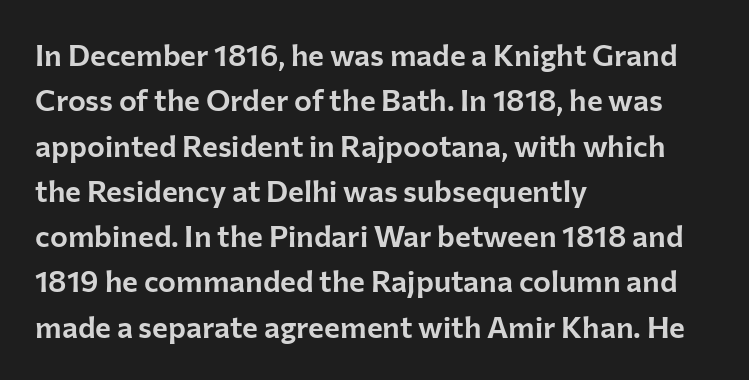
{"serif": "no", "italic": "no", "width": "normal", "stroke_contrast": "low", "x_height": "medium", "monospaced": "no", "underline": "no", "align": "left", "line_spacing": "normal", "line_spacing_ratio": 1.51, "letter_spacing": "normal", "letter_spacing_em": 0.0, "glyph_px": 30}
